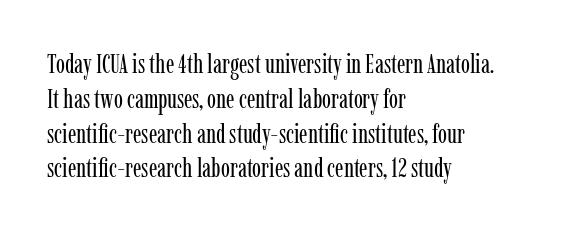
Q: Is the text bold? A: No.
Q: Is the text italic (slanted)? A: No, it is upright.
Q: Is the text underlined? A: No.
Q: How is the paragraph aligned? A: Left-aligned.
Q: Is the spacing between letters normal or unusually wide? A: Normal.
Q: Is the spacing between lines tight, normal or loose? A: Normal.
